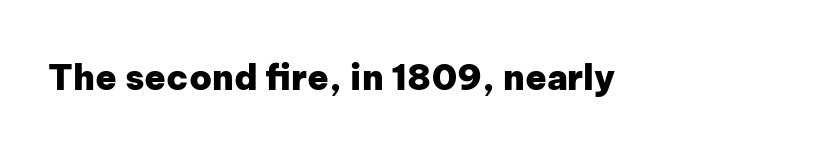
Q: Is the text bold? A: Yes.
Q: Is the text italic (slanted)? A: No, it is upright.
Q: Is the typeface a serif or a sans-serif typeface? A: Sans-serif.
Q: Is the text underlined? A: No.
Q: Is the spacing between letters normal or unusually wide? A: Normal.
Q: Width (condensed, normal, or wide)? A: Normal.
Q: Stroke contrast? A: Low.
Q: x-height? A: Medium.
Q: Monospaced? A: No.
